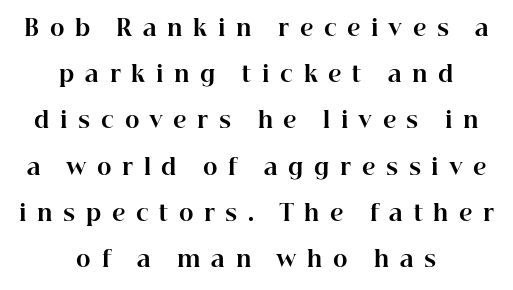
Chunky letters — that's bold for sure. The passage shown stacks its lines with a broad gap. The type is letterspaced generously, with wide tracking. Neither beginnings nor endings align; midpoints do.
